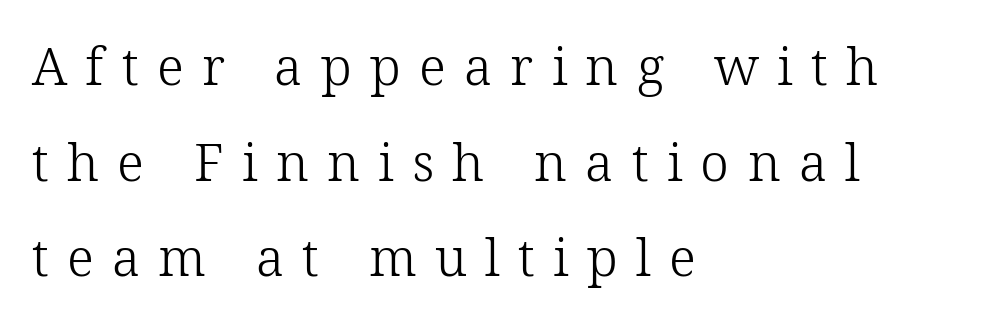
{"serif": "yes", "italic": "no", "bold": "no", "weight": "light", "width": "normal", "stroke_contrast": "low", "x_height": "medium", "monospaced": "no", "underline": "no", "align": "left", "line_spacing_ratio": 1.84, "letter_spacing": "wide", "letter_spacing_em": 0.35, "glyph_px": 52}
